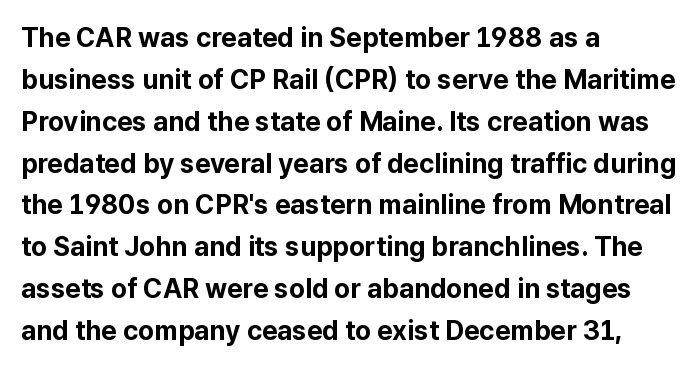
{"italic": "no", "bold": "yes", "underline": "no", "align": "left", "line_spacing": "normal", "line_spacing_ratio": 1.55, "letter_spacing": "normal", "letter_spacing_em": 0.0, "glyph_px": 27}
